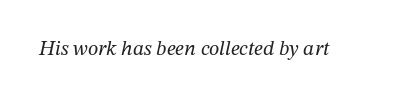
Each word holds together tightly as a unit, with standard inter-letter gaps. Style check: oblique. Lines of text with bare space underneath. Heaviness? Minimal to ordinary, like unemphasized prose.
